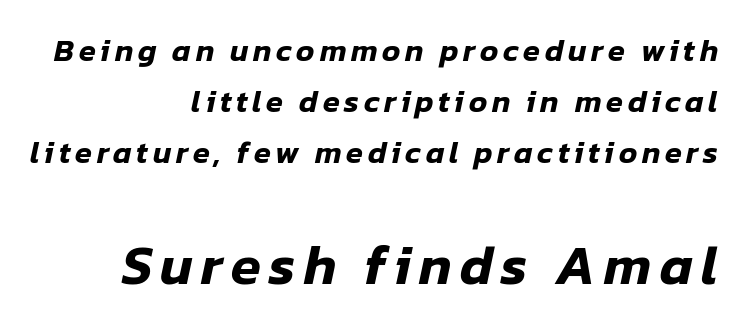
Q: Is the text italic (slanted)? A: Yes, it leans right by about 12 degrees.
Q: Is the text underlined? A: No.
Q: How is the paragraph aligned? A: Right-aligned.
Q: Is the spacing between lines tight, normal or loose? A: Normal.
Q: Which block of text is set in a larger size, the first (top) or the second (bottom)? A: The second (bottom) one.
Q: Width (condensed, normal, or wide)? A: Normal.
Q: Stroke contrast? A: Low.
Q: x-height? A: Medium.
Q: Monospaced? A: No.
